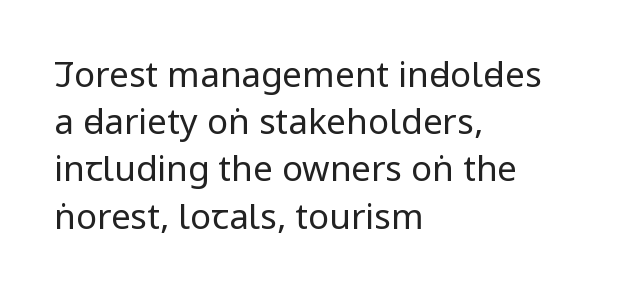
No word sits above an underline. No letter is thick-stroked: the sample isn't bold. The designer left line spacing at the default. This sample uses a sans-serif face. Line starts are locked; line ends wander. The lettering stays uniformly vertical, giving the passage a roman look.
